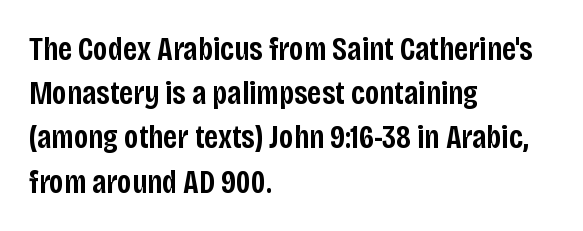
Look at the bottom of the vertical strokes: they stop flat, with no serifs. Note the varied advance widths — an 'i' is clearly narrower than an 'm'. All the whitespace from short lines collects on the right. Vertically, the passage feels balanced, rows spaced as you'd expect.
